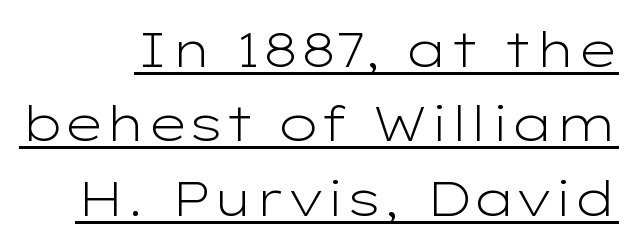
You can tell it's not italic because the verticals are truly vertical. Spacing verdict: proportional, widths tailored to each character. Rows of type keep a routine distance in the vertical direction. I'd call this a sans setting — the letters go barefoot.
